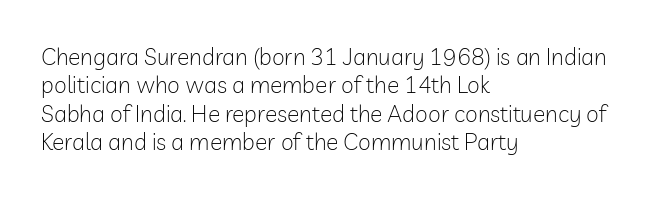
Q: Is the text bold? A: No.
Q: Is the text italic (slanted)? A: No, it is upright.
Q: Is the text underlined? A: No.
Q: How is the paragraph aligned? A: Left-aligned.
Q: Is the spacing between letters normal or unusually wide? A: Normal.
